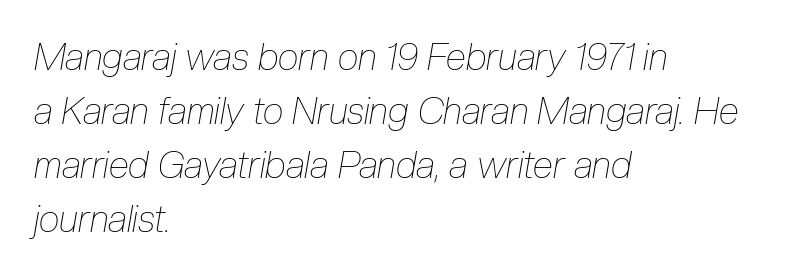
The weight tops out at a normal text grade. Successive baselines arrive at the customary interval. Short and long lines alike share a common starting point at left. The letters advance in unequal steps, a hallmark of proportional type.
